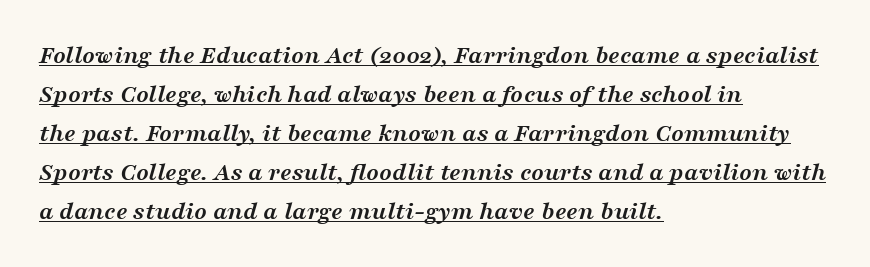
The image shows 26 px bold type, italic (leaning right); set left-aligned, normal line spacing (1.5x), normal letter spacing, underlined.
